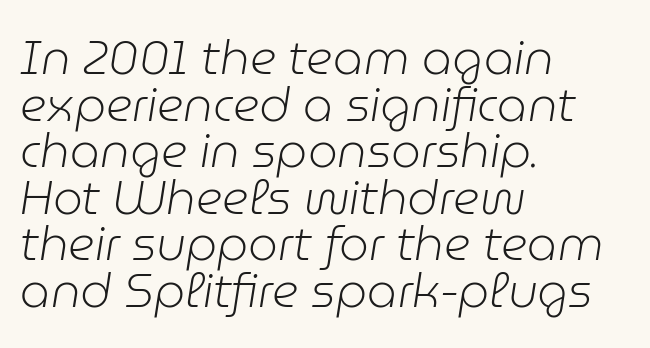
The image shows 47 px light type, italic (leaning right); set left-aligned, tight line spacing (0.99x), normal letter spacing, not underlined; low stroke contrast and a medium x-height.
